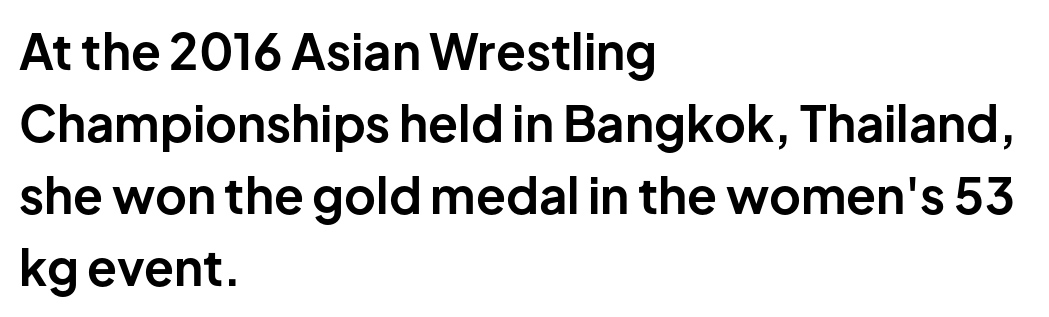
When letters stand straight like this, we call the style roman or upright. The rendering keeps characters at their native spacing. The space directly below the letters is spotless. A dark, heavy texture on the line: the type is bold. Note the varied advance widths — an 'i' is clearly narrower than an 'm'.
